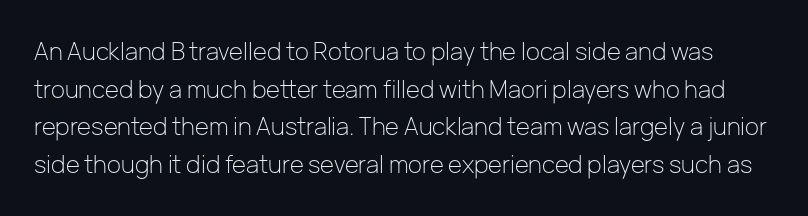
The image shows 24 px text type, upright; set normal line spacing (1.57x), normal letter spacing, not underlined.
